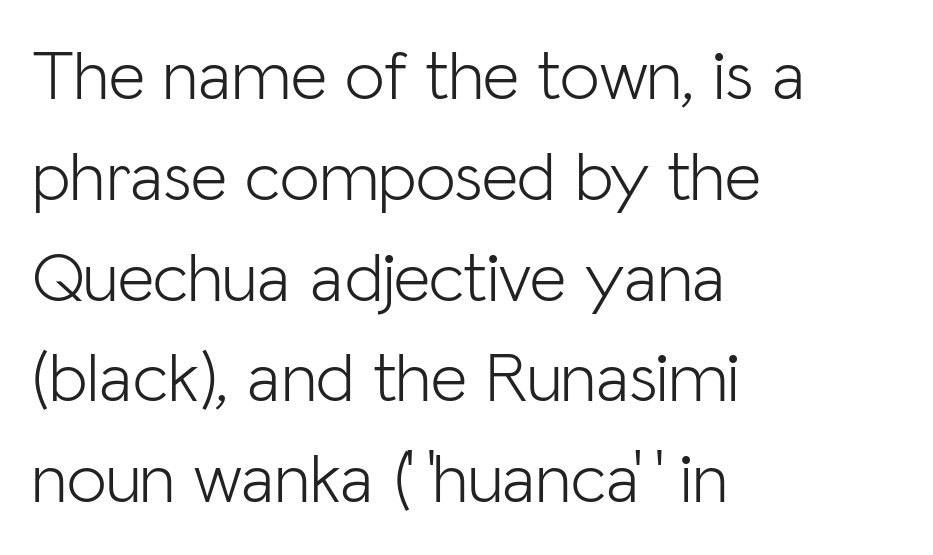
Think standard paragraph weight, or any step lighter than that. This sample keeps an unexceptional amount of space between lines. Letter spacing: default. These lines are rendered in a variable-pitch font.
